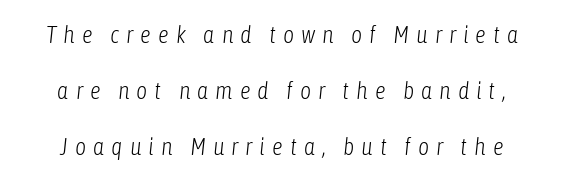
Q: Is the text bold? A: No.
Q: Is the text italic (slanted)? A: Yes, it leans right by about 6 degrees.
Q: Is the text underlined? A: No.
Q: Is the spacing between letters normal or unusually wide? A: Unusually wide.
Q: Is the spacing between lines tight, normal or loose? A: Loose.
